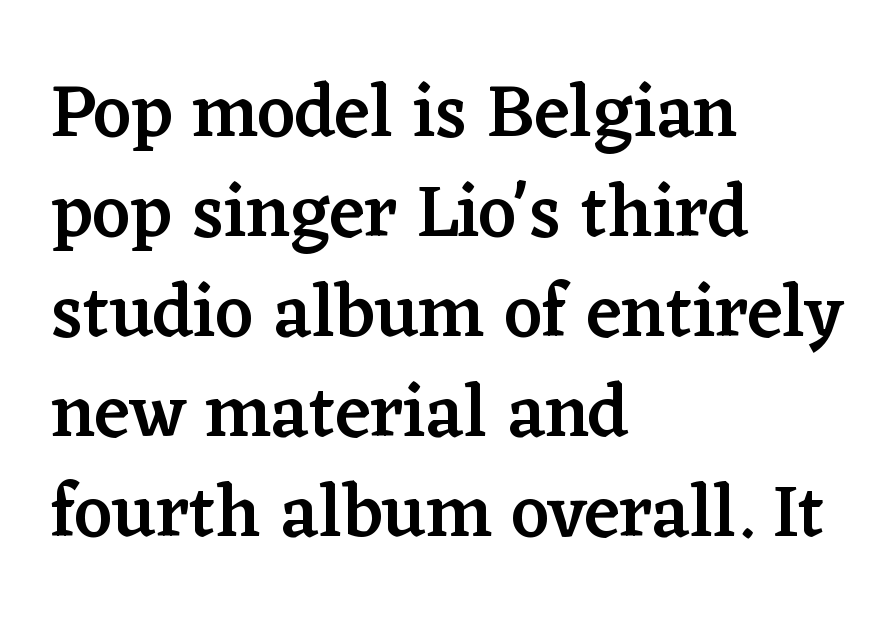
{"serif": "yes", "italic": "no", "bold": "semi", "weight": "semibold", "width": "normal", "stroke_contrast": "low", "x_height": "medium", "monospaced": "no", "underline": "no", "align": "left", "line_spacing": "normal", "line_spacing_ratio": 1.35, "letter_spacing": "normal", "letter_spacing_em": 0.0, "glyph_px": 74}
